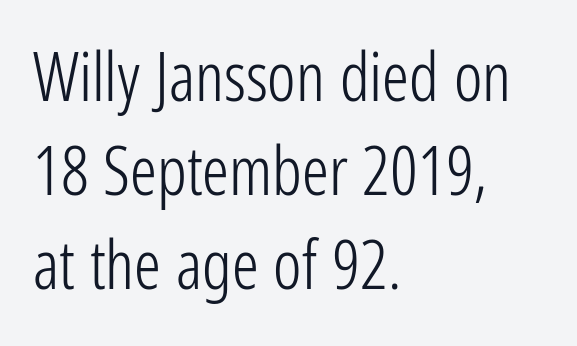
The image shows 67 px light, condensed sans-serif type, upright; set left-aligned, normal line spacing (1.4x), normal letter spacing, not underlined; low stroke contrast and a medium x-height.
